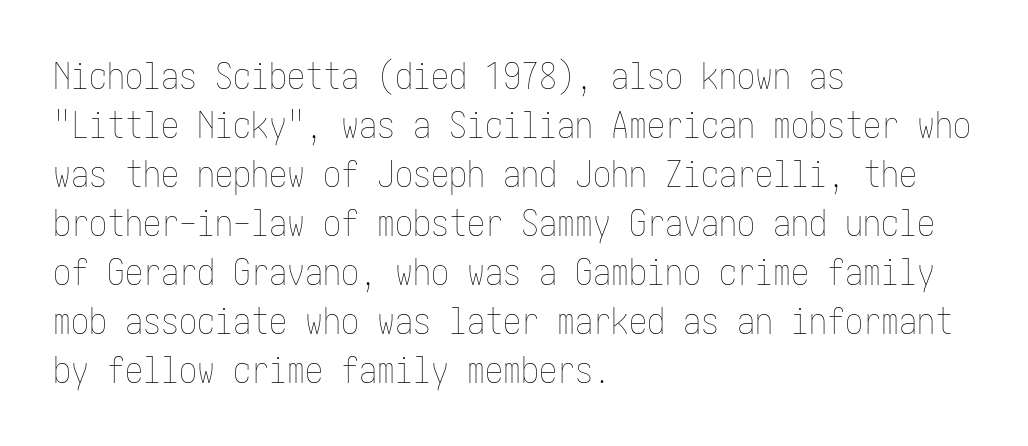
Is there any slant? The stems are plumb. Glance below the letters and you will spot only blank space. In terms of letterspacing, this is plain default setting. Stems here are at most as thick as an everyday book face. This sample is left-justified, so line endings fall wherever the words run out.
